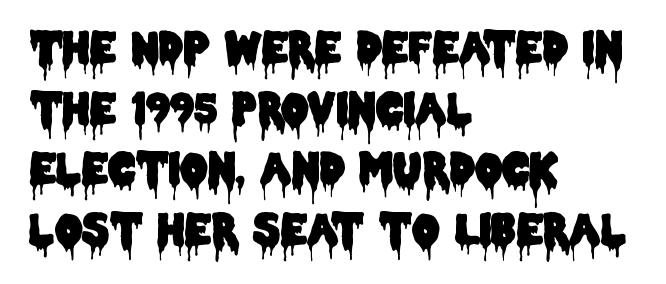
{"serif": "no", "italic": "no", "width": "condensed", "stroke_contrast": "low", "x_height": "large", "monospaced": "no", "underline": "no", "align": "left", "line_spacing": "normal", "line_spacing_ratio": 1.41, "letter_spacing": "normal", "letter_spacing_em": 0.0, "glyph_px": 43}
